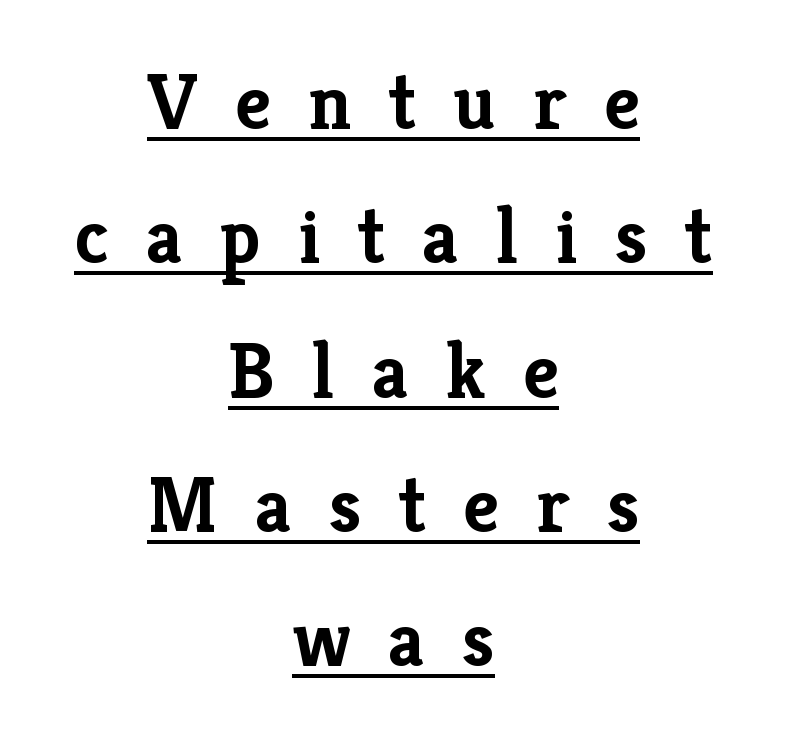
The image shows 79 px semibold serif type, upright; set centered, normal line spacing (1.7x), unusually wide letter spacing (+0.47 em), underlined; low stroke contrast and a medium x-height.
